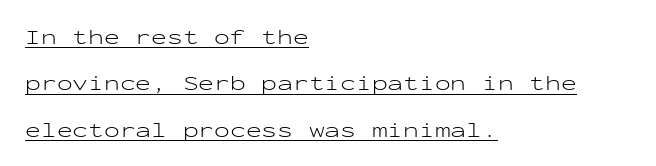
Q: Is the text bold? A: No.
Q: Is the text italic (slanted)? A: No, it is upright.
Q: Is the text underlined? A: Yes.
Q: How is the paragraph aligned? A: Left-aligned.
Q: Is the spacing between letters normal or unusually wide? A: Normal.
Q: Is the spacing between lines tight, normal or loose? A: Loose.
